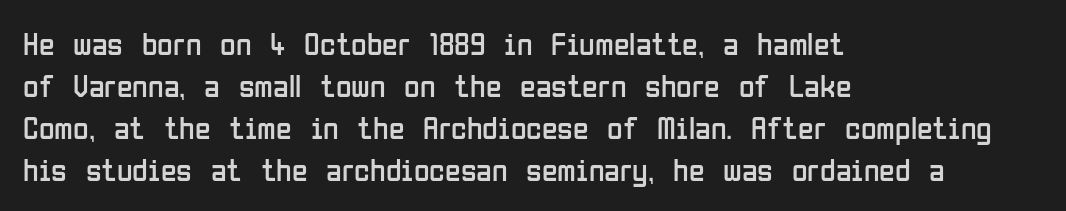
Q: Is the text bold? A: No.
Q: Is the text italic (slanted)? A: No, it is upright.
Q: Is the typeface a serif or a sans-serif typeface? A: Sans-serif.
Q: Is the text underlined? A: No.
Q: How is the paragraph aligned? A: Left-aligned.
Q: Is the spacing between letters normal or unusually wide? A: Normal.
Q: Is the spacing between lines tight, normal or loose? A: Normal.
Q: Width (condensed, normal, or wide)? A: Condensed.
Q: Stroke contrast? A: Low.
Q: x-height? A: Medium.
Q: Monospaced? A: No.
